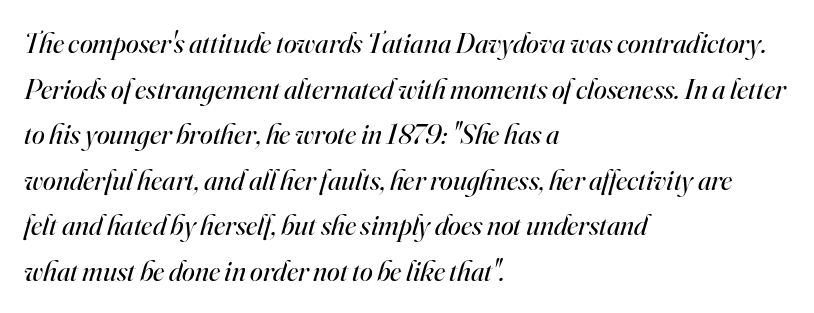
{"serif": "yes", "italic": "yes", "lean": "right", "slant_degrees": 16, "bold": "no", "weight": "regular", "width": "normal", "stroke_contrast": "high", "x_height": "small", "monospaced": "no", "underline": "no", "align": "left", "line_spacing": "normal", "line_spacing_ratio": 1.57, "letter_spacing": "normal", "letter_spacing_em": 0.0, "glyph_px": 29}
